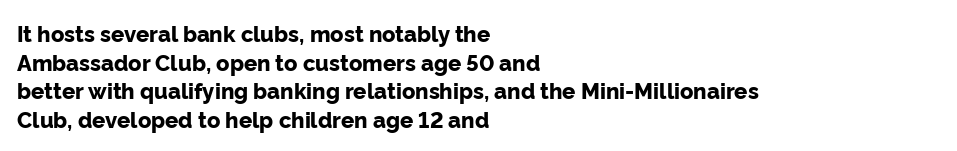
{"italic": "no", "bold": "yes", "underline": "no", "align": "left", "line_spacing": "normal", "line_spacing_ratio": 1.3, "letter_spacing": "normal", "letter_spacing_em": 0.0, "glyph_px": 22}
